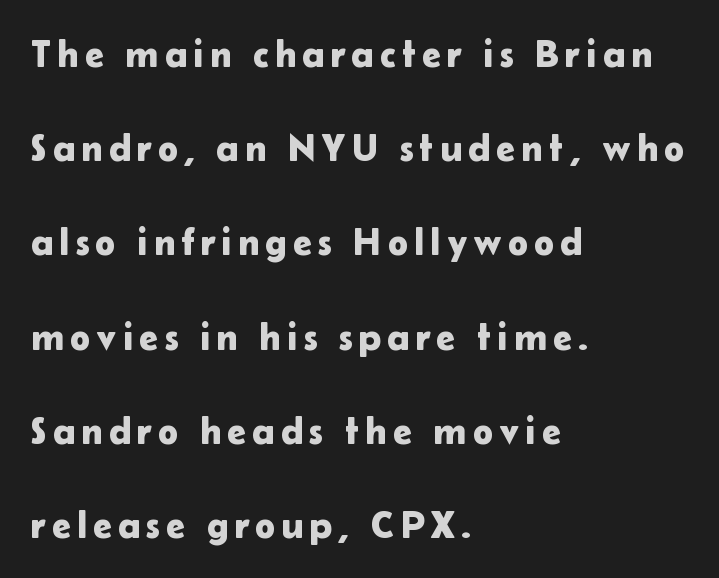
{"serif": "no", "italic": "no", "width": "normal", "stroke_contrast": "low", "x_height": "medium", "monospaced": "no", "underline": "no", "align": "left", "line_spacing": "loose", "line_spacing_ratio": 2.48, "glyph_px": 38}
